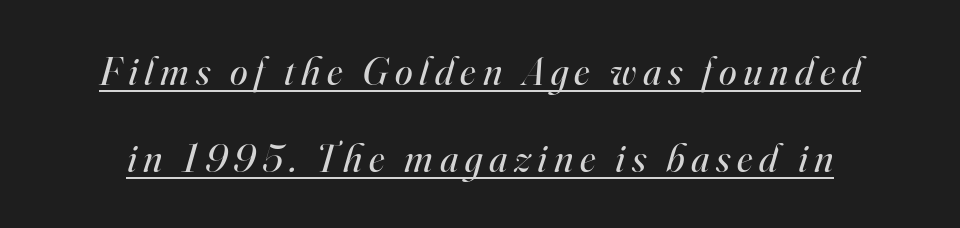
The image shows 40 px regular-weight serif type, italic (leaning right); set loose line spacing (2.17x), underlined; high stroke contrast and a small x-height.
